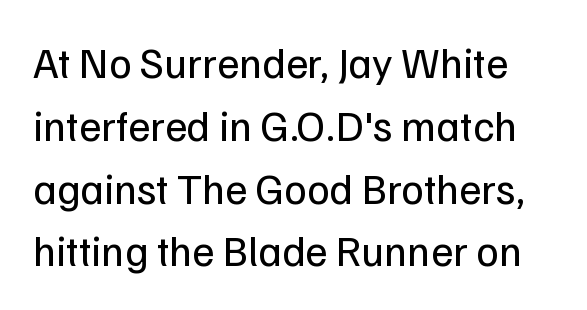
{"serif": "no", "italic": "no", "bold": "no", "weight": "regular", "width": "normal", "stroke_contrast": "low", "x_height": "medium", "monospaced": "no", "underline": "no", "line_spacing": "normal", "line_spacing_ratio": 1.46, "letter_spacing": "normal", "letter_spacing_em": 0.0, "glyph_px": 43}
